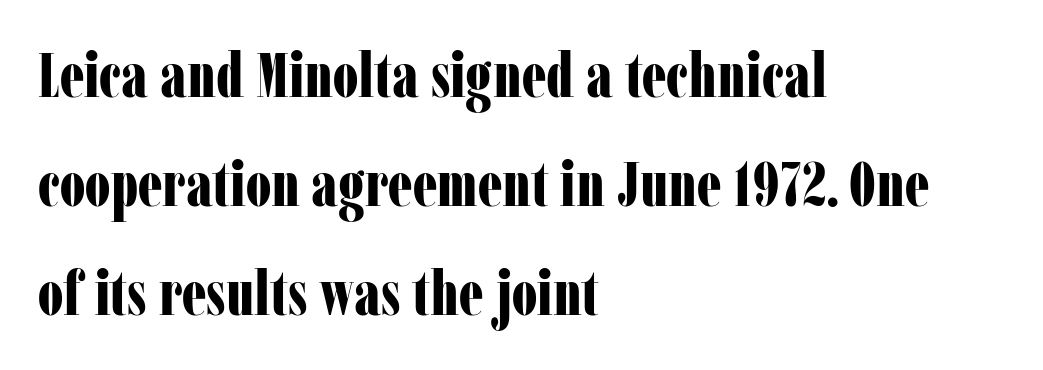
Words appear dense and cohesive because spacing is normal. What kind of face is this? One with serifs. The passage shown is typed in a proportional face where columns would drift. The paragraph shown leans on its left margin.
